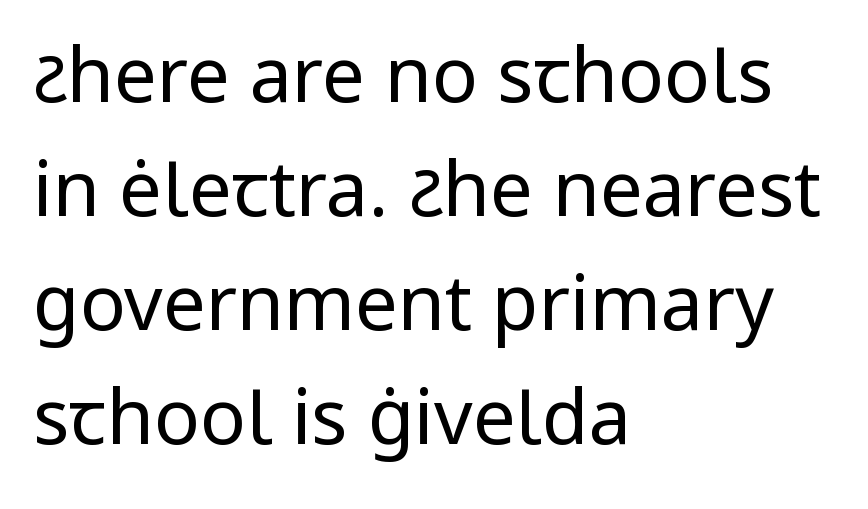
Notice how descenders clear the ascenders below comfortably — that's standard leading. The rag falls on the right side of this text block. The strokes are not fattened; the text isn't bold. The letters advance in unequal steps, a hallmark of proportional type.
